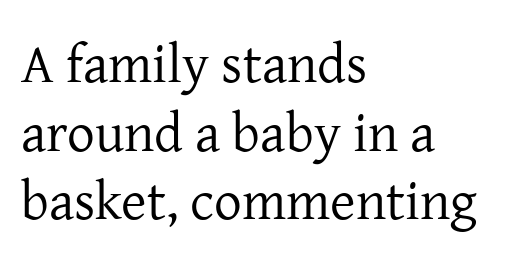
The image shows 55 px regular-weight serif type, upright; set left-aligned, normal line spacing (1.25x), normal letter spacing, not underlined; low stroke contrast and a medium x-height.
